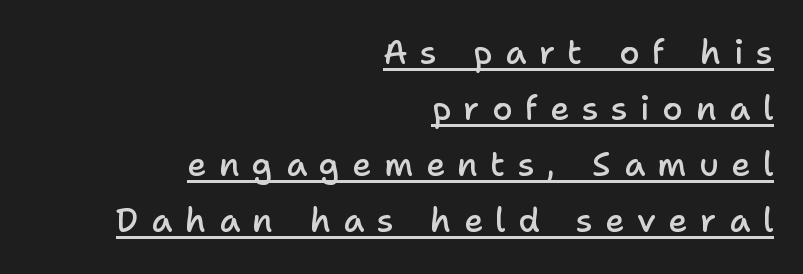
Q: Is the text bold? A: Semi-bold.
Q: Is the text italic (slanted)? A: No, it is upright.
Q: Is the typeface a serif or a sans-serif typeface? A: Sans-serif.
Q: Is the text underlined? A: Yes.
Q: How is the paragraph aligned? A: Right-aligned.
Q: Is the spacing between letters normal or unusually wide? A: Unusually wide.
Q: Is the spacing between lines tight, normal or loose? A: Normal.
Q: Width (condensed, normal, or wide)? A: Normal.
Q: Stroke contrast? A: Low.
Q: x-height? A: Medium.
Q: Monospaced? A: No.
